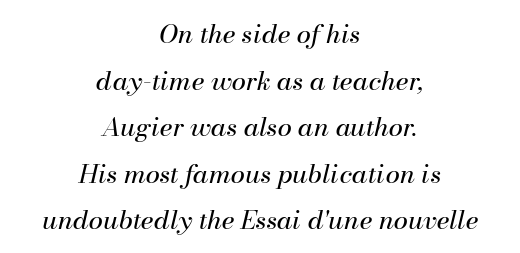
{"italic": "yes", "lean": "right", "slant_degrees": 13, "bold": "no", "underline": "no", "align": "center", "line_spacing_ratio": 1.79, "letter_spacing": "normal", "letter_spacing_em": 0.0, "glyph_px": 26}
